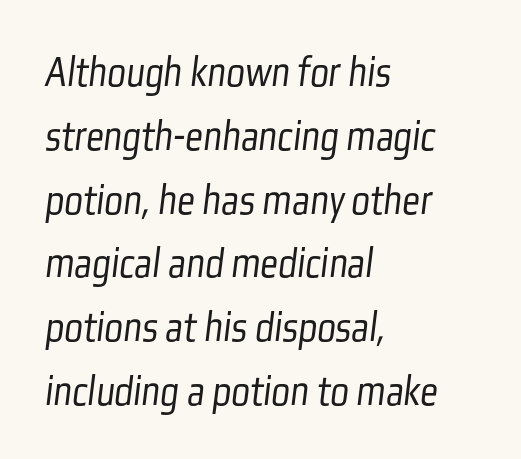
Q: Is the text bold? A: No.
Q: Is the typeface a serif or a sans-serif typeface? A: Sans-serif.
Q: Is the text underlined? A: No.
Q: How is the paragraph aligned? A: Left-aligned.
Q: Is the spacing between letters normal or unusually wide? A: Normal.
Q: Is the spacing between lines tight, normal or loose? A: Normal.
Q: Width (condensed, normal, or wide)? A: Condensed.
Q: Stroke contrast? A: Low.
Q: x-height? A: Medium.
Q: Monospaced? A: No.
